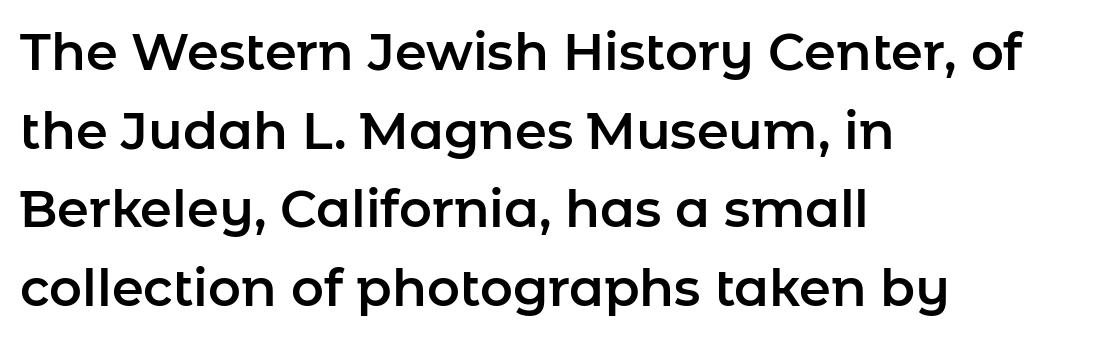
The image shows 51 px sans-serif type, upright; set left-aligned, normal line spacing (1.54x), normal letter spacing, not underlined; low stroke contrast and a medium x-height.
